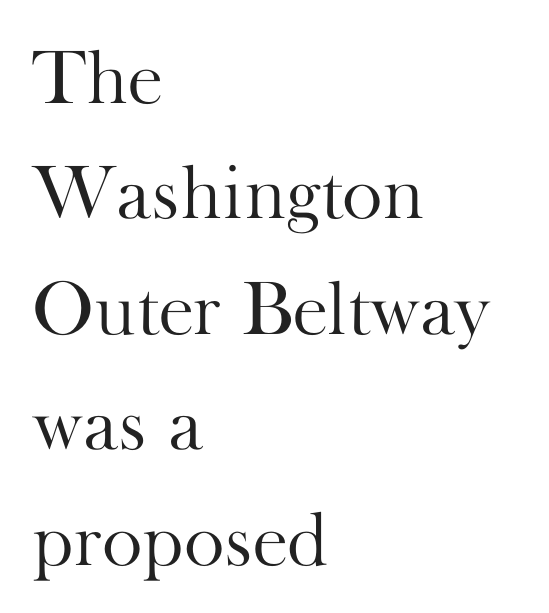
The text was rendered using a seriffed face with decorative stroke endings. Ink coverage per letter is moderate at most. The lines are quadded left. Notice how descenders clear the ascenders below comfortably — that's standard leading. Plain, unruled lines of type.
